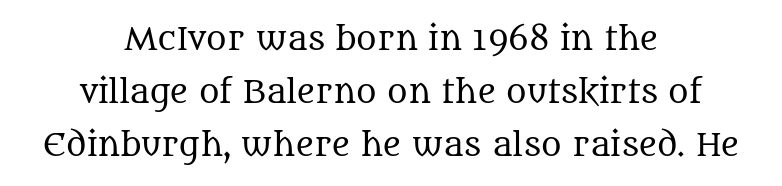
Heaviness? Minimal to ordinary, like unemphasized prose. Quick note: not italic, upright. Examine the stroke ends and you'll spot serifs. The text block is weighted toward neither margin, spreading evenly from the middle. The area under the type is left untouched.
